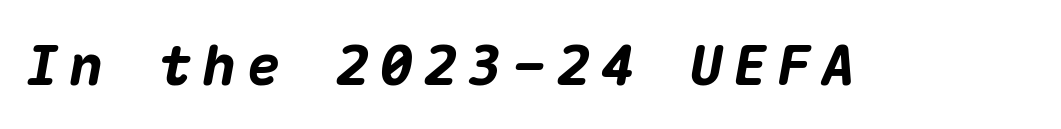
The image shows 56 px heavy type, italic (leaning right), monospaced; set not underlined; medium stroke contrast and a medium x-height.
